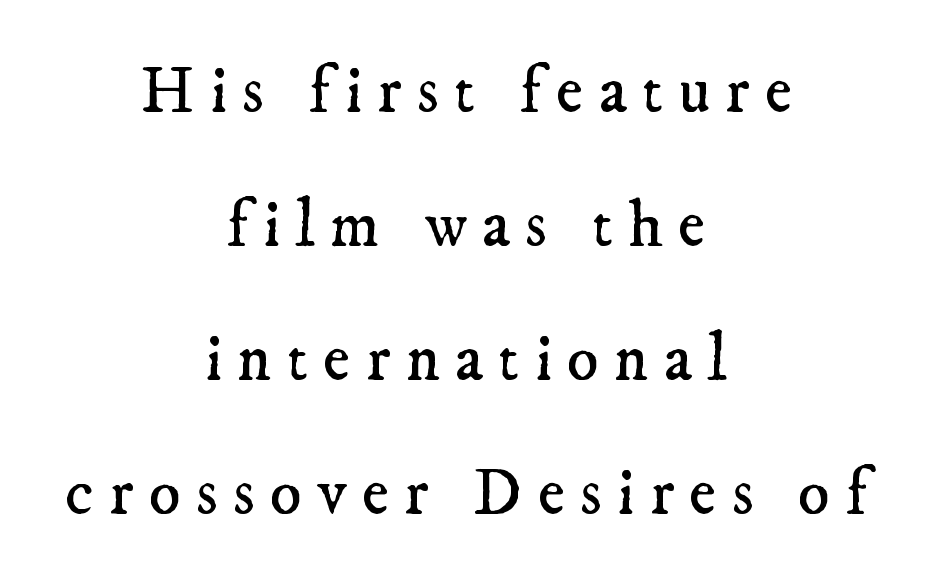
Q: Is the text bold? A: No.
Q: Is the typeface a serif or a sans-serif typeface? A: Serif.
Q: Is the text underlined? A: No.
Q: How is the paragraph aligned? A: Centered.
Q: Is the spacing between letters normal or unusually wide? A: Unusually wide.
Q: Is the spacing between lines tight, normal or loose? A: Loose.
Q: Width (condensed, normal, or wide)? A: Normal.
Q: Stroke contrast? A: Low.
Q: x-height? A: Small.
Q: Monospaced? A: No.
